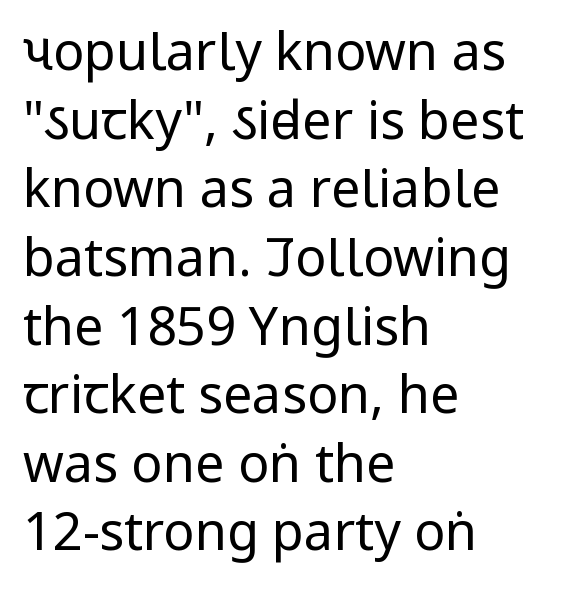
Q: Is the text bold? A: No.
Q: Is the text italic (slanted)? A: No, it is upright.
Q: Is the typeface a serif or a sans-serif typeface? A: Sans-serif.
Q: Is the text underlined? A: No.
Q: How is the paragraph aligned? A: Left-aligned.
Q: Is the spacing between letters normal or unusually wide? A: Normal.
Q: Is the spacing between lines tight, normal or loose? A: Normal.
Q: Width (condensed, normal, or wide)? A: Condensed.
Q: Stroke contrast? A: Low.
Q: x-height? A: Large.
Q: Monospaced? A: No.
